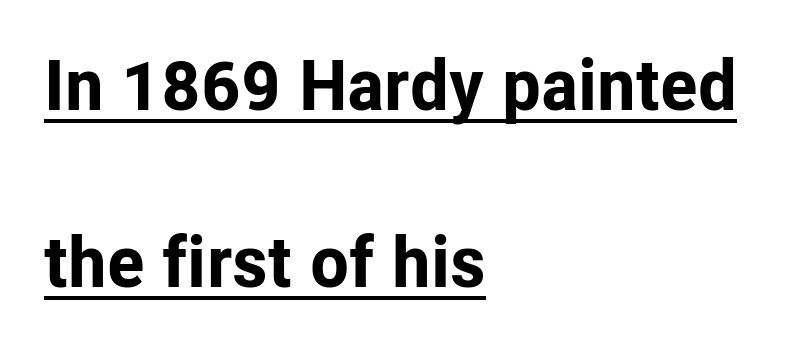
{"serif": "no", "italic": "no", "bold": "yes", "weight": "bold", "width": "normal", "stroke_contrast": "low", "x_height": "medium", "monospaced": "no", "underline": "yes", "align": "left", "line_spacing": "loose", "line_spacing_ratio": 2.49, "letter_spacing": "normal", "letter_spacing_em": 0.0, "glyph_px": 71}
